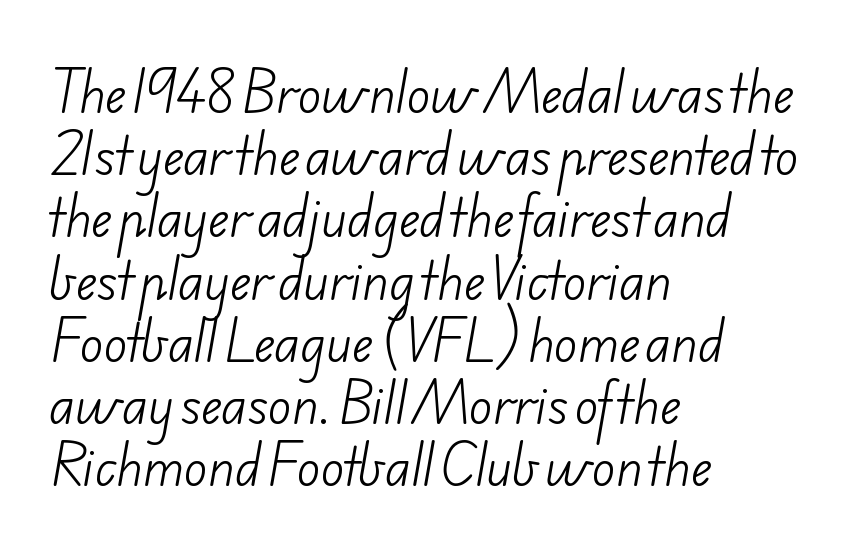
The rendering keeps characters at their native spacing. Is this a sans? Yes — the strokes have no serifs. Proportional: the letters do not fall into vertical columns. Regular leading.
